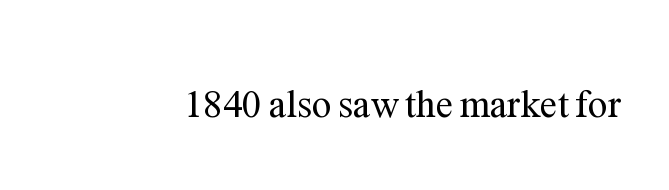
{"serif": "yes", "italic": "no", "bold": "no", "weight": "regular", "width": "normal", "stroke_contrast": "medium", "x_height": "medium", "monospaced": "no", "underline": "no", "letter_spacing": "normal", "letter_spacing_em": 0.0, "glyph_px": 39}
